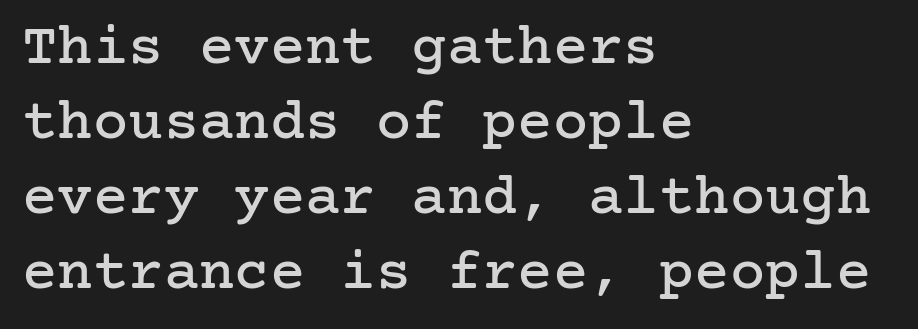
The image shows 59 px serif type, upright; set left-aligned, normal line spacing (1.27x), normal letter spacing, not underlined; low stroke contrast and a medium x-height.
